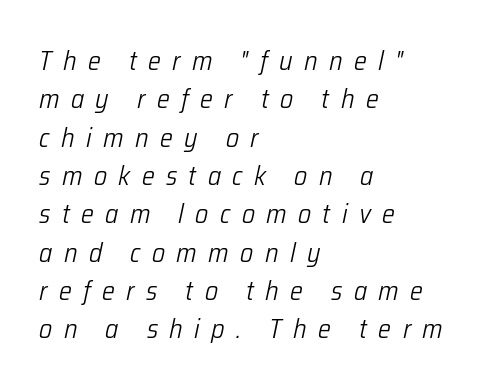
{"italic": "yes", "lean": "right", "slant_degrees": 12, "bold": "no", "underline": "no", "align": "left", "line_spacing": "normal", "line_spacing_ratio": 1.42, "letter_spacing": "wide", "letter_spacing_em": 0.42, "glyph_px": 27}
